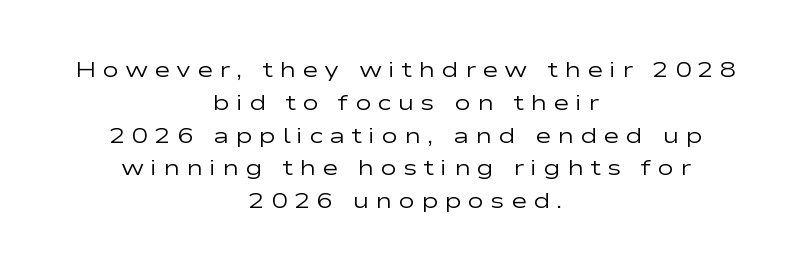
Vertical stems look standard width or narrower in stroke. Anything drawn beneath the words? Only blank space. Which margin do the lines hug? Neither — every line sits in the middle. This sample uses expanded letter spacing, leaving extra air between glyphs. Honestly, the row spacing looks completely unremarkable. This is roman type, the default non-slanted kind.
